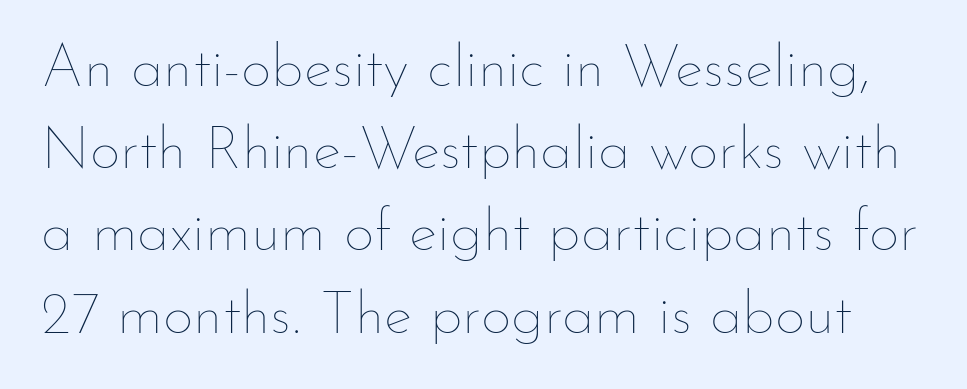
Q: Is the text bold? A: No.
Q: Is the text italic (slanted)? A: No, it is upright.
Q: Is the text underlined? A: No.
Q: Is the spacing between letters normal or unusually wide? A: Normal.
Q: Is the spacing between lines tight, normal or loose? A: Normal.
Q: Width (condensed, normal, or wide)? A: Normal.
Q: Stroke contrast? A: Low.
Q: x-height? A: Small.
Q: Monospaced? A: No.
